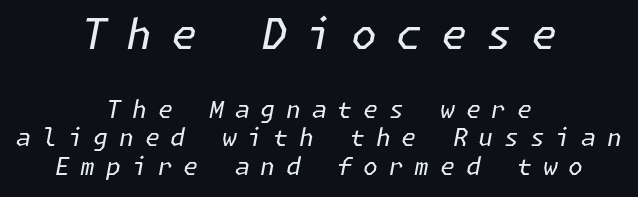
{"italic": "yes", "lean": "right", "slant_degrees": 11, "bold": "no", "weight": "regular", "width": "normal", "stroke_contrast": "low", "x_height": "medium", "underline": "no", "align": "center", "line_spacing_ratio": 1.18, "letter_spacing": "wide", "letter_spacing_em": 0.45, "larger_block": "first", "size_ratio": 1.75, "glyph_px": 42}
